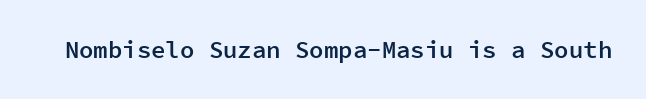
The image shows 24 px text type, upright; set normal letter spacing, not underlined.
